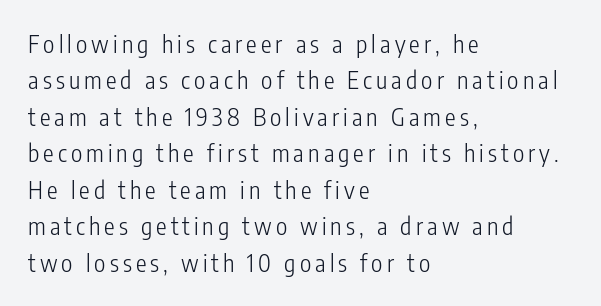
{"italic": "no", "bold": "no", "underline": "no", "align": "left", "line_spacing": "normal", "line_spacing_ratio": 1.52, "glyph_px": 24}
